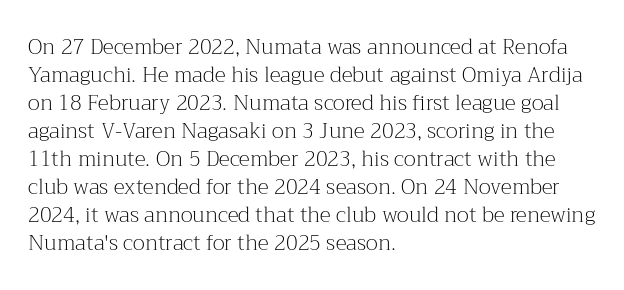
Q: Is the text bold? A: No.
Q: Is the text italic (slanted)? A: No, it is upright.
Q: Is the text underlined? A: No.
Q: How is the paragraph aligned? A: Left-aligned.
Q: Is the spacing between letters normal or unusually wide? A: Normal.
Q: Is the spacing between lines tight, normal or loose? A: Normal.
